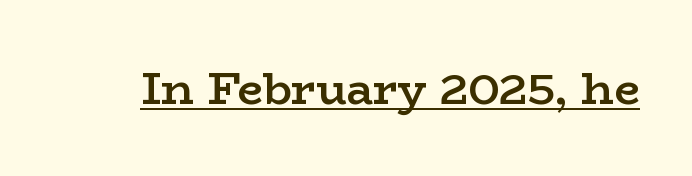
Note the varied advance widths — an 'i' is clearly narrower than an 'm'. If you drew a line through each stem, it would be perfectly vertical. Inter-character spacing is left at the font's built-in metrics. Check where the strokes stop: tiny serifs finish them off.
